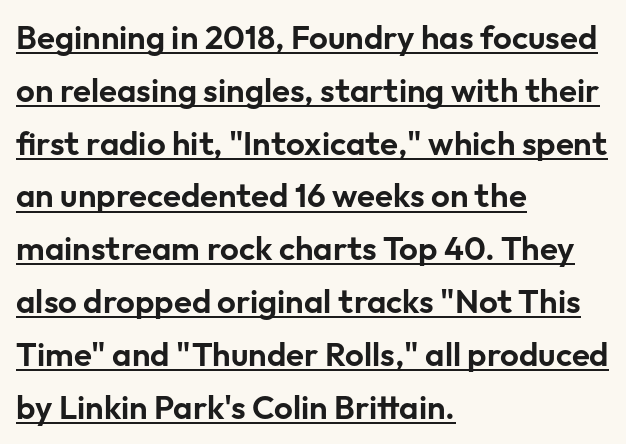
The image shows 33 px sans-serif type, upright; set left-aligned, normal line spacing (1.6x), normal letter spacing, underlined; low stroke contrast and a medium x-height.
